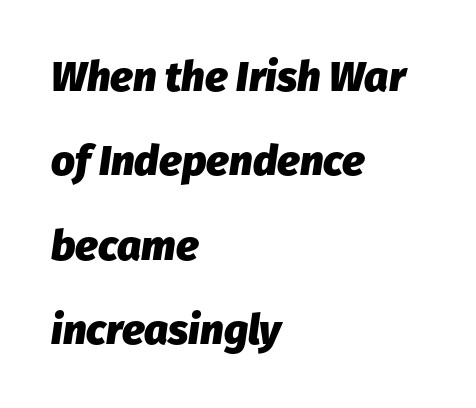
The image shows 42 px heavy type, italic (leaning right); set left-aligned, loose line spacing (2.01x), normal letter spacing, not underlined; low stroke contrast and a medium x-height.
